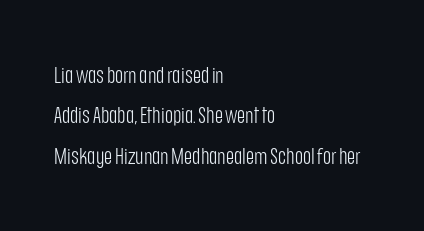
The image shows 22 px text type, upright; set left-aligned, line spacing 1.84x, normal letter spacing, not underlined.
